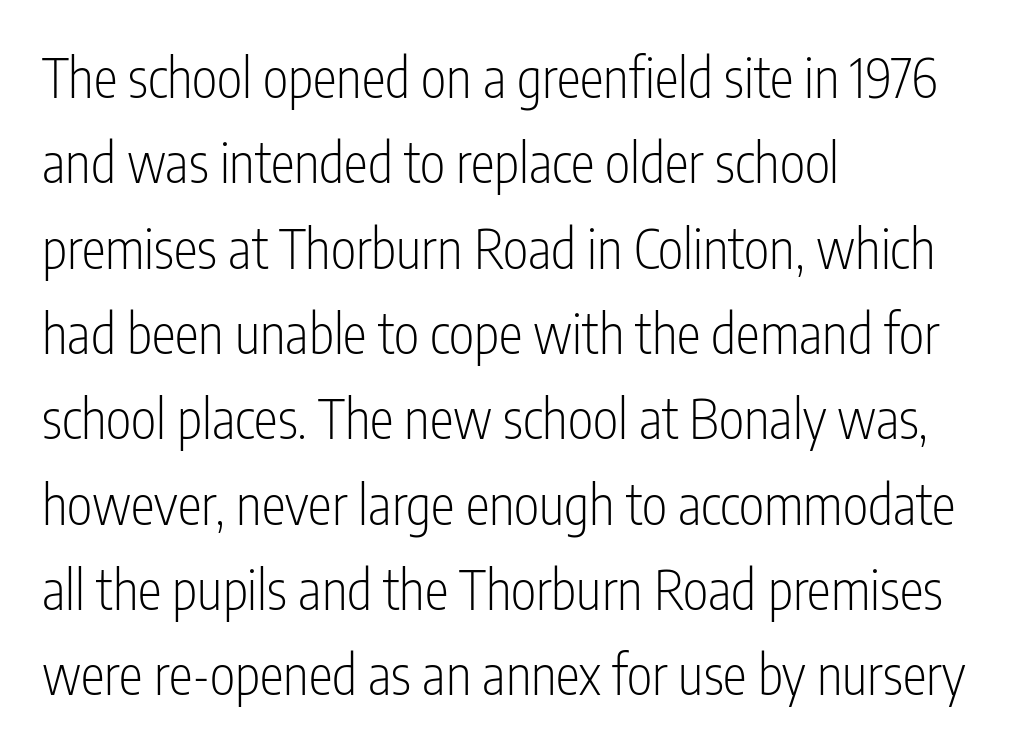
The image shows 54 px light, condensed sans-serif type, upright; set left-aligned, normal line spacing (1.58x), normal letter spacing, not underlined; low stroke contrast and a medium x-height.
